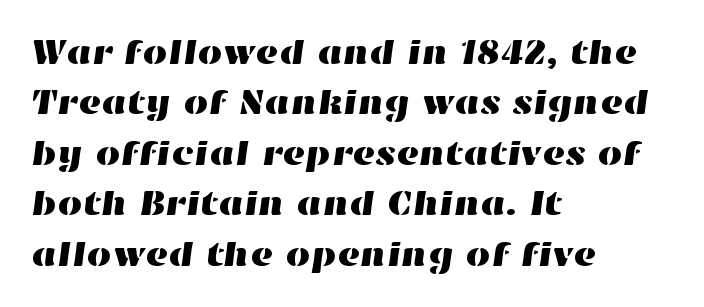
The image shows 35 px wide type; set left-aligned, normal line spacing (1.44x), normal letter spacing, not underlined; high stroke contrast and a medium x-height.
